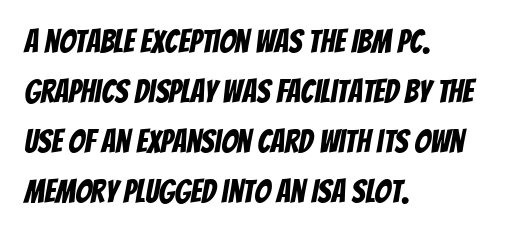
{"serif": "no", "width": "condensed", "stroke_contrast": "low", "x_height": "large", "monospaced": "no", "underline": "no", "align": "left", "line_spacing": "normal", "line_spacing_ratio": 1.56, "letter_spacing": "normal", "letter_spacing_em": 0.0, "glyph_px": 32}
